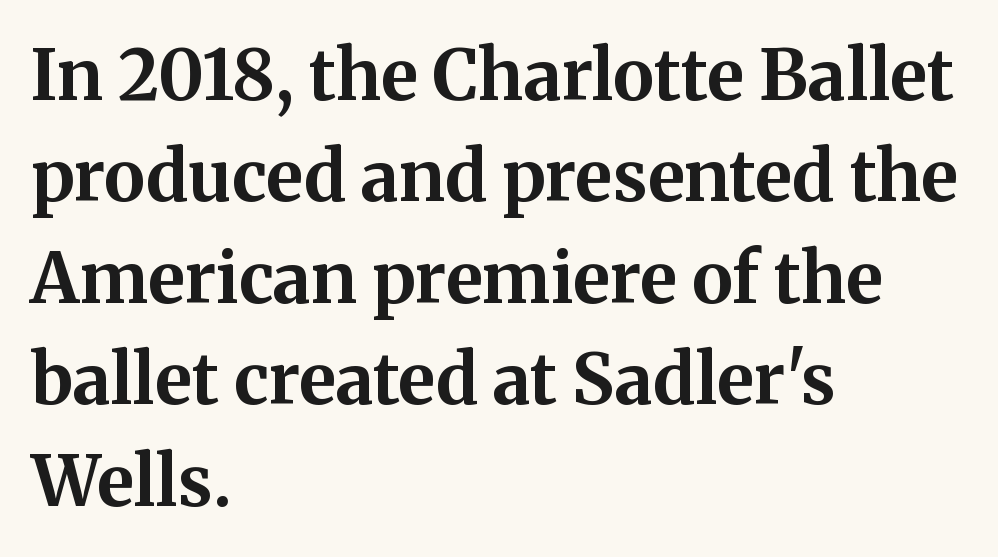
{"serif": "yes", "italic": "no", "bold": "yes", "weight": "bold", "width": "normal", "stroke_contrast": "medium", "x_height": "medium", "monospaced": "no", "underline": "no", "align": "left", "line_spacing": "normal", "line_spacing_ratio": 1.45, "letter_spacing": "normal", "letter_spacing_em": 0.0, "glyph_px": 70}
